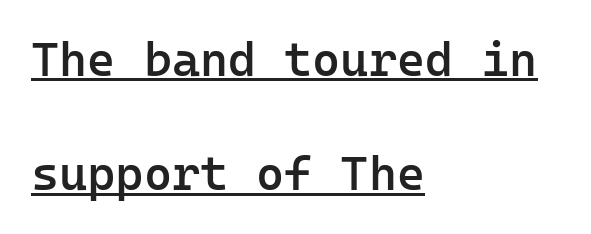
The image shows 48 px semibold sans-serif type, upright, monospaced; set left-aligned, loose line spacing (2.38x), normal letter spacing, underlined; low stroke contrast and a medium x-height.
